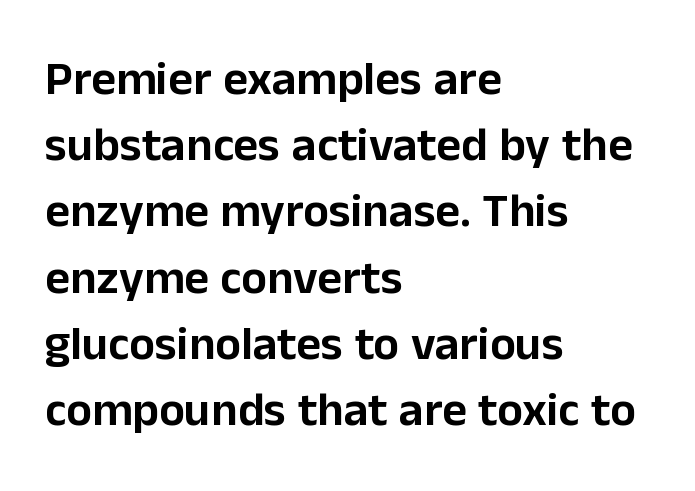
Q: Is the text italic (slanted)? A: No, it is upright.
Q: Is the typeface a serif or a sans-serif typeface? A: Sans-serif.
Q: Is the text underlined? A: No.
Q: How is the paragraph aligned? A: Left-aligned.
Q: Is the spacing between letters normal or unusually wide? A: Normal.
Q: Is the spacing between lines tight, normal or loose? A: Normal.
Q: Width (condensed, normal, or wide)? A: Normal.
Q: Stroke contrast? A: Low.
Q: x-height? A: Medium.
Q: Monospaced? A: No.
